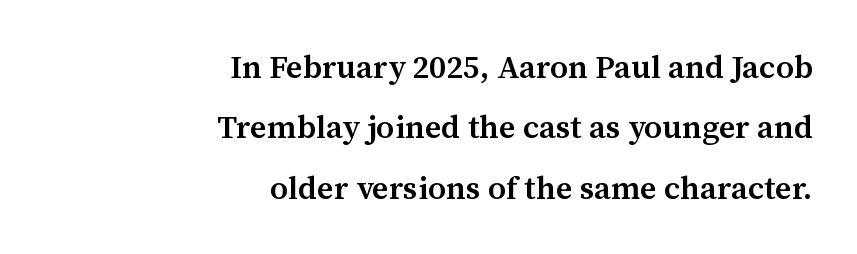
The passage shown has conventional tracking throughout. The characters look somewhat weighty, a semibold short of true bold. Regarding serifs, this sample has them. Lines of text with bare space underneath.
